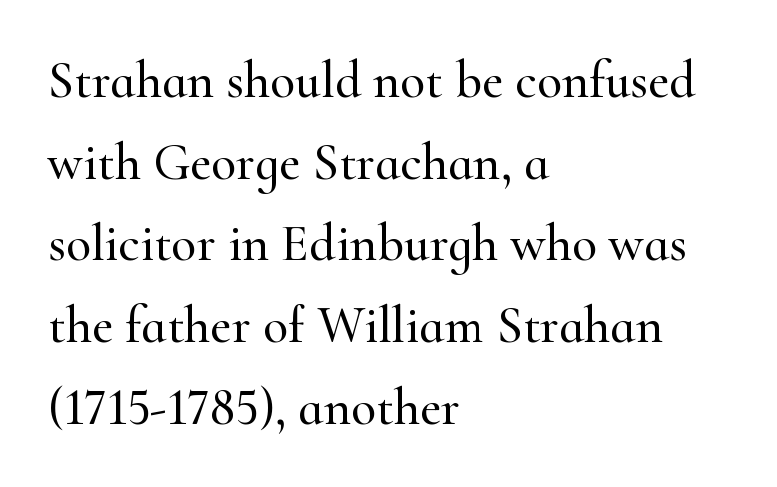
The specimen omits any rule beneath the text block's lines. Each letter keeps its own natural width here, so spacing adapts to shape. The line-height multiplier appears to be the usual default. Each letter's strokes conclude with small projecting serifs. Quick note: not italic, upright.
